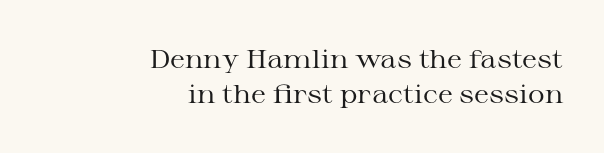
The image shows 26 px text type, upright; set right-aligned, normal line spacing (1.33x), normal letter spacing, not underlined.
